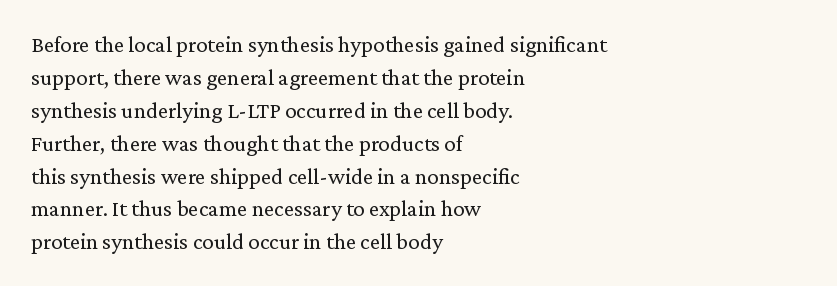
{"italic": "no", "bold": "no", "underline": "no", "align": "left", "line_spacing": "normal", "line_spacing_ratio": 1.43, "letter_spacing": "normal", "letter_spacing_em": 0.0, "glyph_px": 23}
